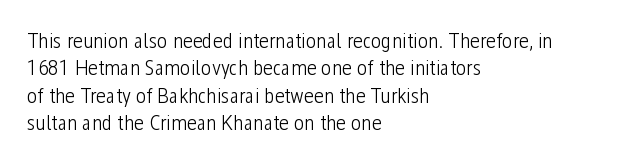
Counters stay open thanks to moderate or lighter strokes. All the whitespace from short lines collects on the right. Normally led — the rows are evenly, conventionally spaced. The glyphs are unaccompanied by any horizontal stroke below them.
